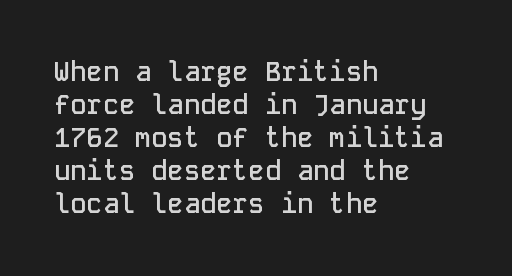
{"italic": "no", "bold": "semi", "underline": "no", "align": "left", "line_spacing_ratio": 1.22, "letter_spacing": "normal", "letter_spacing_em": 0.0, "glyph_px": 27}
